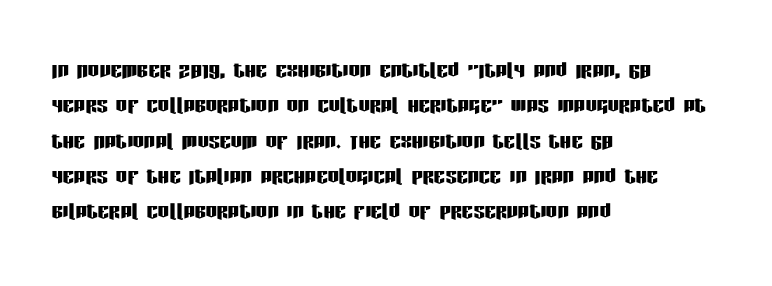
Grotesque or geometric, the face here clearly has no serifs. Honestly, the letter spacing is just normal — you wouldn't notice it. Here the designer chose a conventional face with non-uniform glyph widths. Leading: standard.
